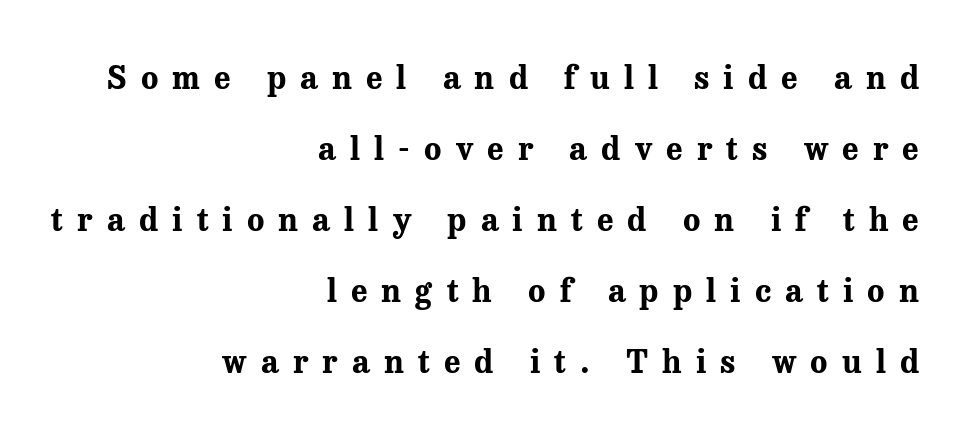
{"serif": "yes", "italic": "no", "bold": "yes", "weight": "bold", "width": "normal", "stroke_contrast": "medium", "x_height": "medium", "monospaced": "no", "underline": "no", "align": "right", "line_spacing": "loose", "line_spacing_ratio": 2.22, "letter_spacing": "wide", "letter_spacing_em": 0.44, "glyph_px": 32}
